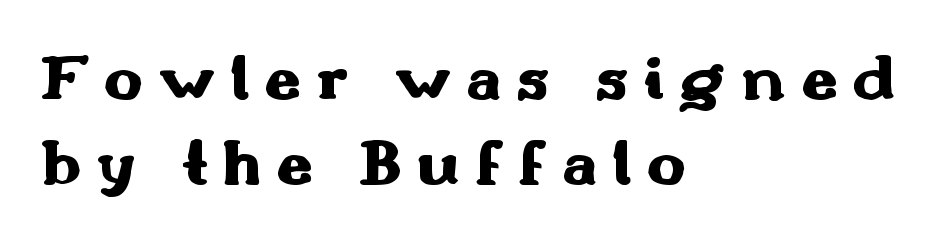
The image shows 66 px heavy, wide sans-serif type, upright; set left-aligned, normal line spacing (1.29x), unusually wide letter spacing (+0.22 em), not underlined; medium stroke contrast and a small x-height.
